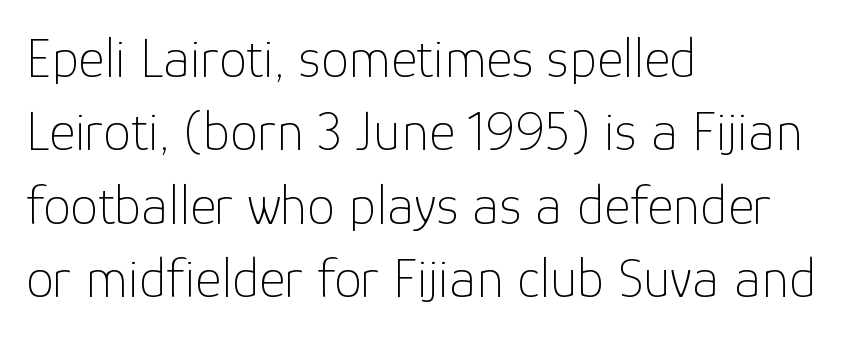
Q: Is the text bold? A: No.
Q: Is the text italic (slanted)? A: No, it is upright.
Q: Is the typeface a serif or a sans-serif typeface? A: Sans-serif.
Q: Is the text underlined? A: No.
Q: How is the paragraph aligned? A: Left-aligned.
Q: Is the spacing between letters normal or unusually wide? A: Normal.
Q: Is the spacing between lines tight, normal or loose? A: Normal.
Q: Width (condensed, normal, or wide)? A: Normal.
Q: Stroke contrast? A: Low.
Q: x-height? A: Medium.
Q: Monospaced? A: No.
